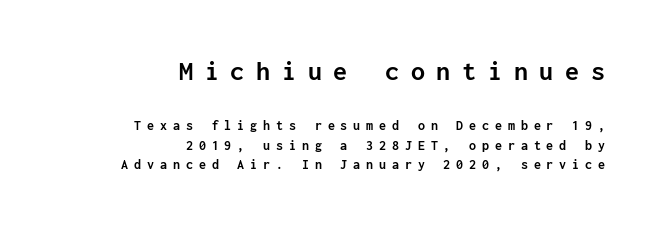
Someone cranked the tracking dial way up on this one. The block sitting higher on the canvas is the one with enlarged characters. Weight: bold. Horizontal bands of white between lines are of average thickness. Regarding serifs, this sample does without them.
